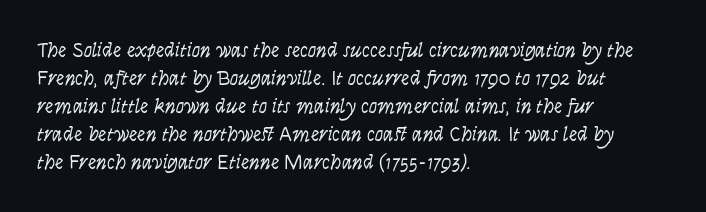
{"bold": "no", "underline": "no", "align": "left", "line_spacing": "normal", "line_spacing_ratio": 1.33, "letter_spacing": "normal", "letter_spacing_em": 0.0, "glyph_px": 21}
